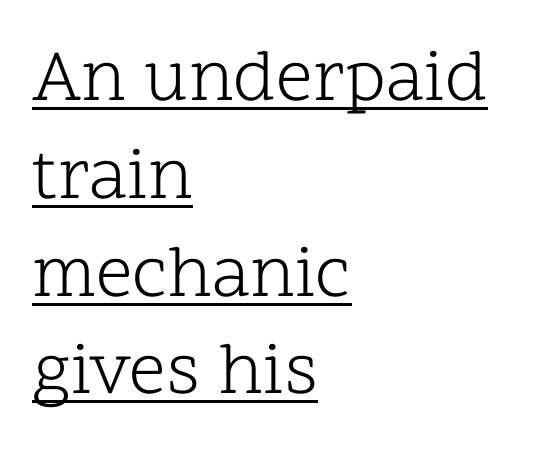
{"serif": "yes", "italic": "no", "bold": "no", "weight": "light", "width": "normal", "stroke_contrast": "low", "x_height": "medium", "monospaced": "no", "underline": "yes", "align": "left", "line_spacing": "normal", "line_spacing_ratio": 1.34, "letter_spacing": "normal", "letter_spacing_em": 0.0, "glyph_px": 73}
